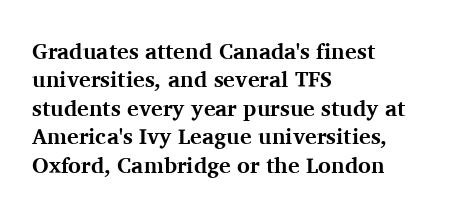
The image shows 22 px bold type, upright; set left-aligned, normal line spacing (1.29x), normal letter spacing, not underlined.
